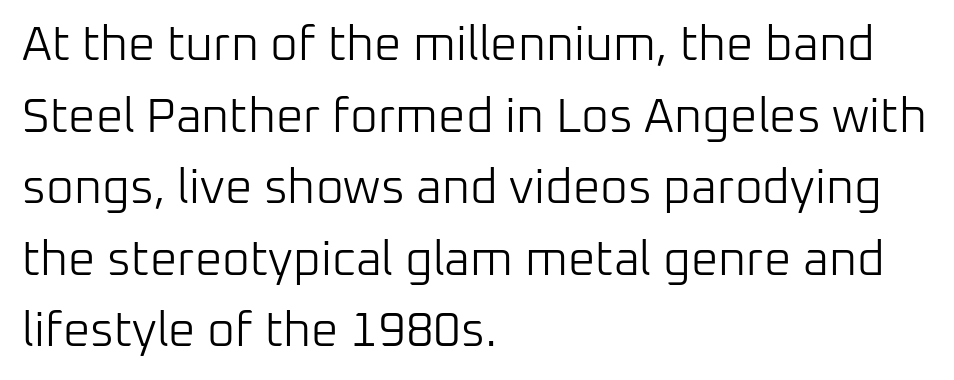
Q: Is the text bold? A: No.
Q: Is the text italic (slanted)? A: No, it is upright.
Q: Is the typeface a serif or a sans-serif typeface? A: Sans-serif.
Q: Is the text underlined? A: No.
Q: How is the paragraph aligned? A: Left-aligned.
Q: Is the spacing between letters normal or unusually wide? A: Normal.
Q: Is the spacing between lines tight, normal or loose? A: Normal.
Q: Width (condensed, normal, or wide)? A: Normal.
Q: Stroke contrast? A: Low.
Q: x-height? A: Medium.
Q: Monospaced? A: No.
